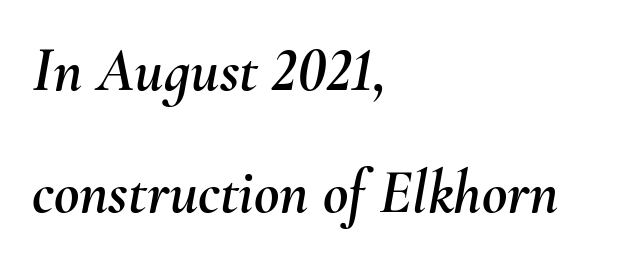
{"italic": "yes", "lean": "right", "slant_degrees": 10, "width": "normal", "stroke_contrast": "medium", "x_height": "small", "monospaced": "no", "underline": "no", "align": "left", "line_spacing": "loose", "line_spacing_ratio": 1.96, "letter_spacing": "normal", "letter_spacing_em": 0.0, "glyph_px": 62}
